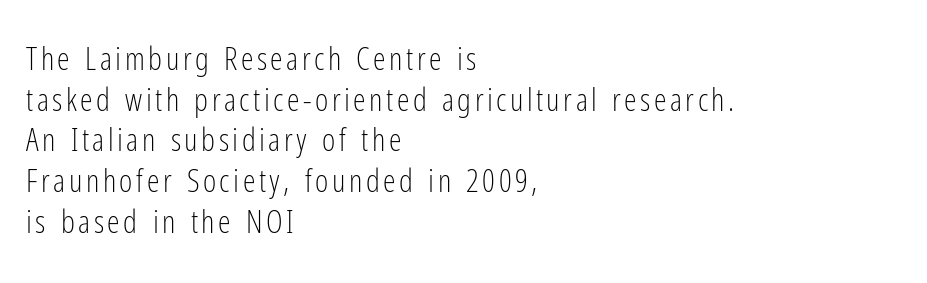
These lines are rendered in a variable-pitch font. The font family rendered here belongs to the sans-serif group. Unlike italic type, these characters show no tilt at all. The passage shown is not bold in any degree. What's the leading like? Ordinary, nothing unusual. Does the copy run flush right? No — it runs flush left.
